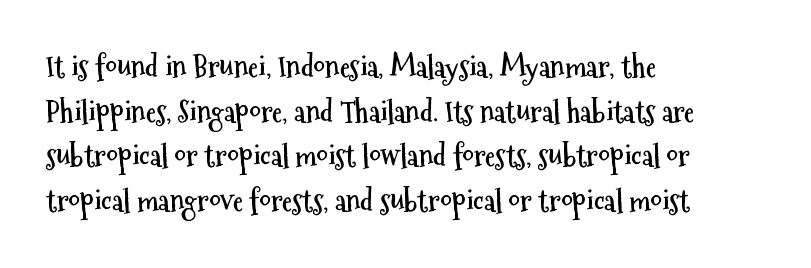
The image shows 29 px semibold, condensed sans-serif type, upright; set left-aligned, normal line spacing (1.54x), normal letter spacing, not underlined; medium stroke contrast and a medium x-height.
